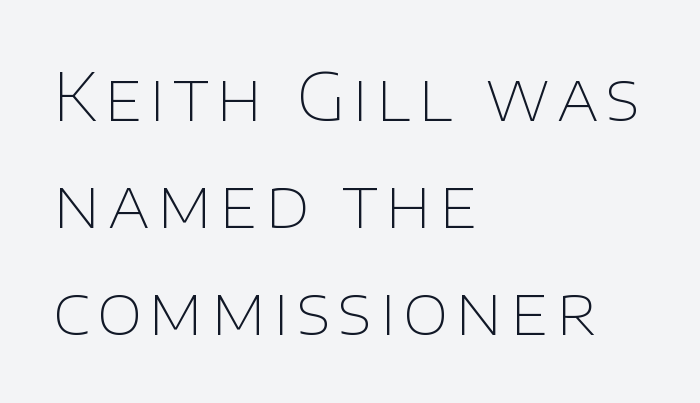
{"serif": "no", "italic": "no", "bold": "no", "weight": "thin", "width": "normal", "stroke_contrast": "low", "x_height": "large", "monospaced": "no", "underline": "no", "align": "left", "line_spacing": "normal", "line_spacing_ratio": 1.62, "glyph_px": 66}
